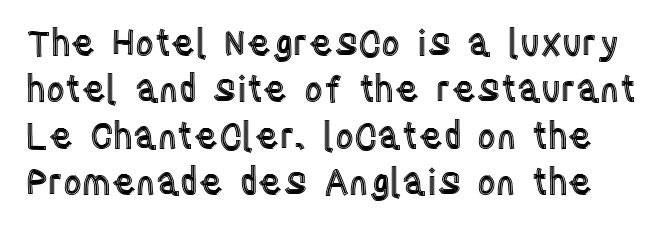
{"italic": "no", "width": "condensed", "x_height": "large", "monospaced": "no", "underline": "no", "line_spacing": "normal", "line_spacing_ratio": 1.29, "letter_spacing": "normal", "letter_spacing_em": 0.0, "glyph_px": 36}
